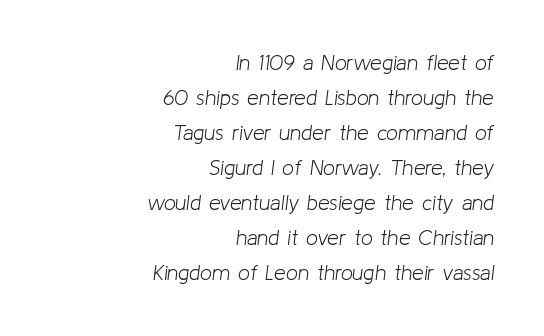
Tracking here is standard; glyphs follow each other at the usual distance. Descenders are the only things crossing below the line. Ink coverage per letter is moderate at most. The passage shown leans; its letterforms are oblique. Is there much room between lines? A standard amount, neither cramped nor airy. Casual observation: everything's shoved over to the right.
